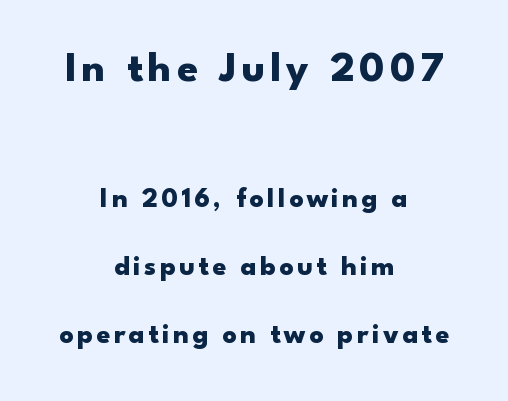
This is the regular roman posture of the typeface. A sans-serif font was chosen for this passage. These lines stand farther apart than default settings would place them. A student would notice the top passage is typeset larger than what follows. Strokes here are thick enough to call this a true bold. Underlining? Definitely not there.
